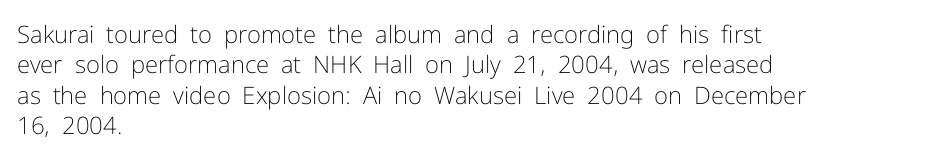
{"italic": "no", "bold": "no", "underline": "no", "align": "left", "line_spacing": "normal", "line_spacing_ratio": 1.27, "letter_spacing": "normal", "letter_spacing_em": 0.0, "glyph_px": 24}
